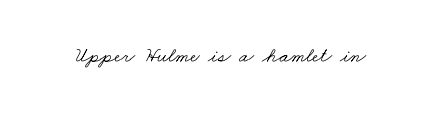
The image shows 21 px text type; set normal letter spacing, not underlined.
